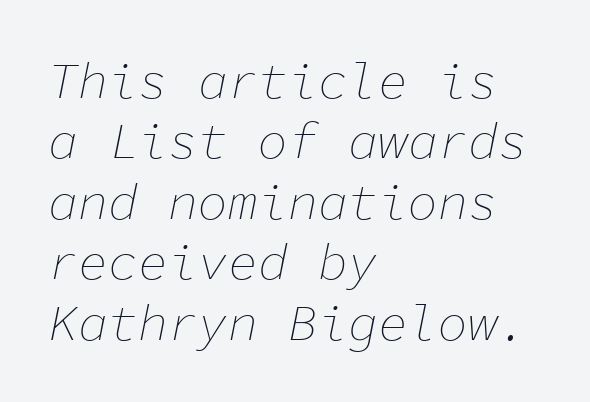
The rag falls on the right side of this text block. Is this a fixed-width face? Yes — each glyph sits in an identical cell. Observe the ordinary spacing: letters are neighbours, not strangers. Each row of text sits above clean, open space.
